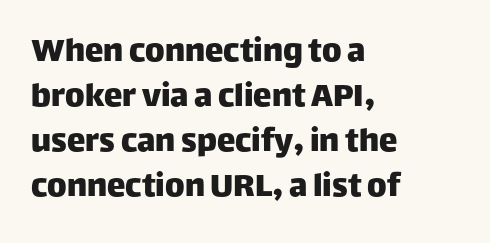
This sample has the flowing, uneven cadence of proportional lettering. Words appear dense and cohesive because spacing is normal. Casual observation: everything's shoved over to the left. Font category for this specimen: sans-serif. Honestly, there is no underline to notice here at all.
